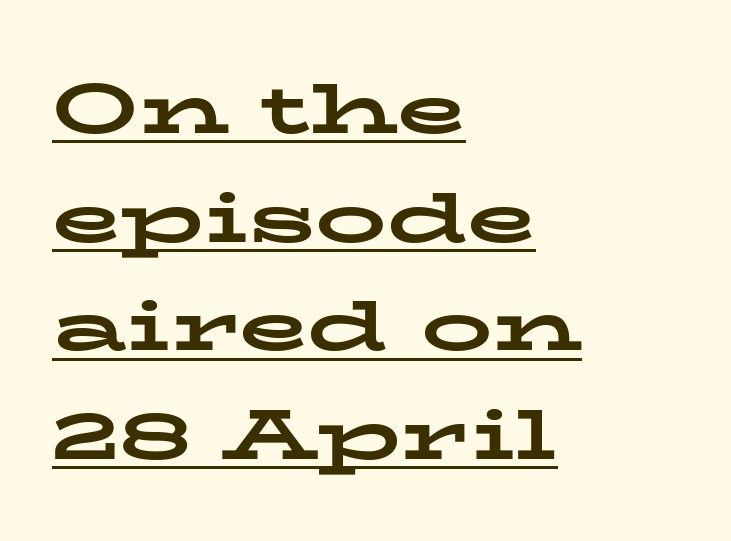
The image shows 71 px bold, wide serif type, upright; set left-aligned, normal line spacing (1.53x), normal letter spacing, underlined; low stroke contrast and a medium x-height.
